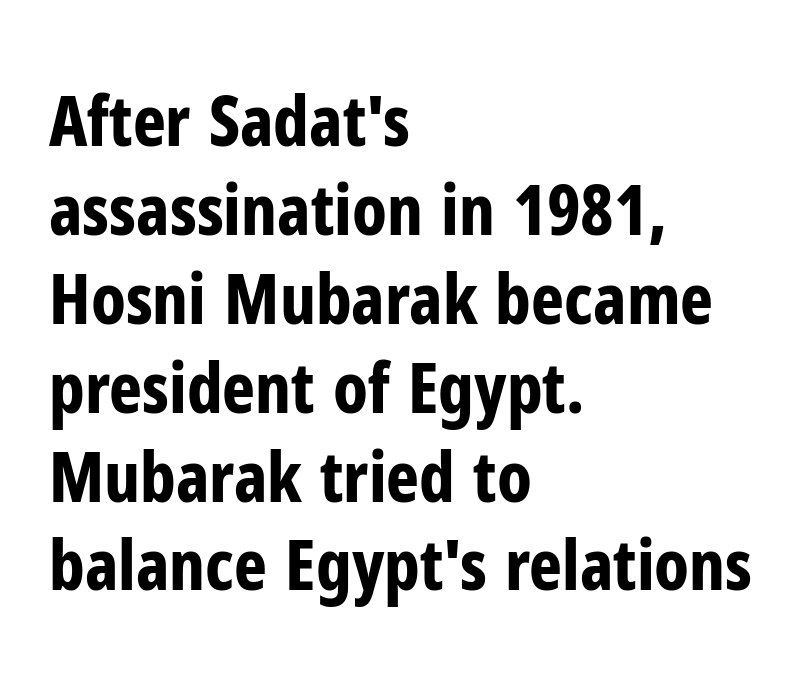
The image shows 70 px bold, condensed sans-serif type, upright; set left-aligned, normal line spacing (1.27x), normal letter spacing, not underlined; low stroke contrast and a medium x-height.
